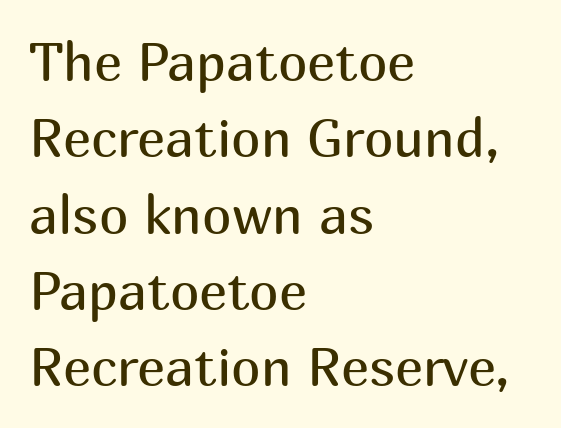
{"serif": "no", "italic": "no", "bold": "no", "weight": "regular", "width": "normal", "stroke_contrast": "medium", "x_height": "medium", "monospaced": "no", "underline": "no", "align": "left", "line_spacing": "normal", "line_spacing_ratio": 1.44, "letter_spacing": "normal", "letter_spacing_em": 0.0, "glyph_px": 53}
